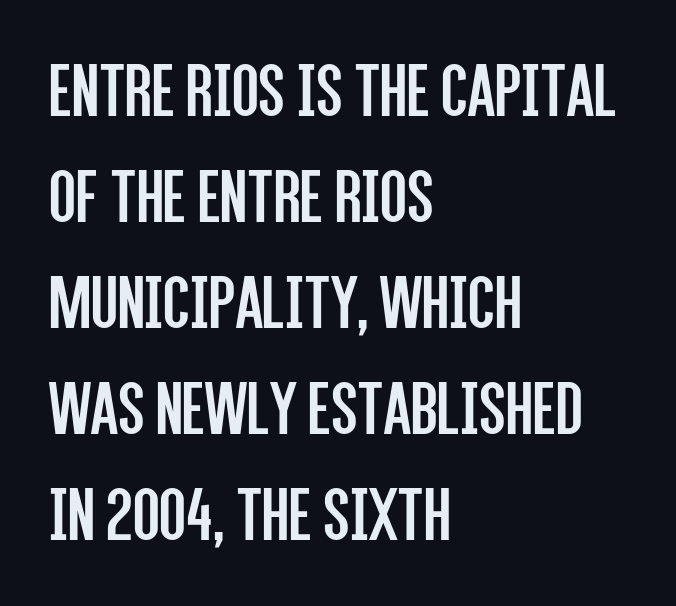
{"serif": "no", "italic": "no", "bold": "no", "weight": "regular", "width": "condensed", "stroke_contrast": "low", "x_height": "large", "monospaced": "no", "underline": "no", "align": "left", "line_spacing": "normal", "line_spacing_ratio": 1.36, "letter_spacing": "normal", "letter_spacing_em": 0.0, "glyph_px": 78}
